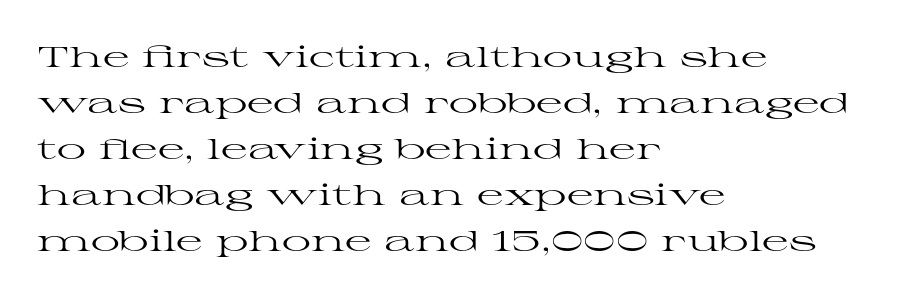
The image shows 29 px regular-weight, wide serif type, upright; set left-aligned, normal line spacing (1.59x), normal letter spacing, not underlined; high stroke contrast and a medium x-height.
